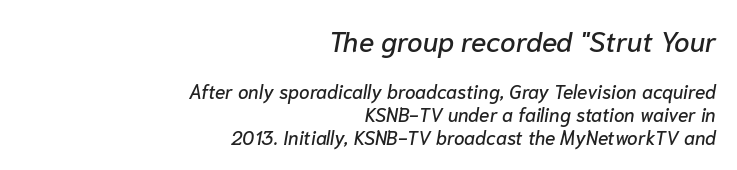
Q: Is the text italic (slanted)? A: Yes, it leans right by about 10 degrees.
Q: Is the text underlined? A: No.
Q: How is the paragraph aligned? A: Right-aligned.
Q: Is the spacing between letters normal or unusually wide? A: Normal.
Q: Which block of text is set in a larger size, the first (top) or the second (bottom)? A: The first (top) one.
Q: Width (condensed, normal, or wide)? A: Normal.
Q: Stroke contrast? A: Low.
Q: x-height? A: Medium.
Q: Monospaced? A: No.
